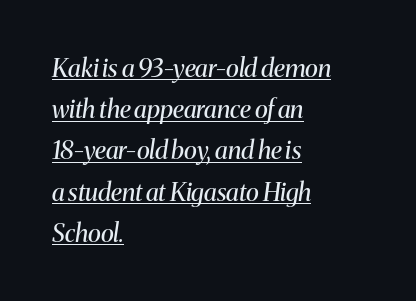
A typesetter would call this zero additional tracking. In terms of leading, this rendering sits right in the middle. You can tell it's italic because the verticals aren't actually vertical. The setting favours the left margin, as ordinary paragraphs usually do.
